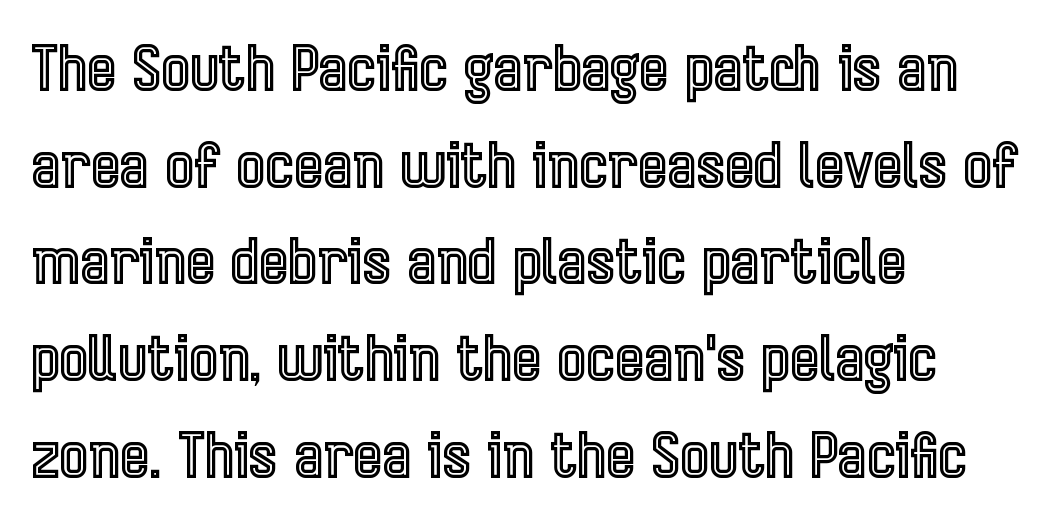
{"italic": "no", "width": "condensed", "x_height": "medium", "monospaced": "no", "underline": "no", "align": "left", "line_spacing": "normal", "line_spacing_ratio": 1.56, "letter_spacing": "normal", "letter_spacing_em": 0.0, "glyph_px": 62}
